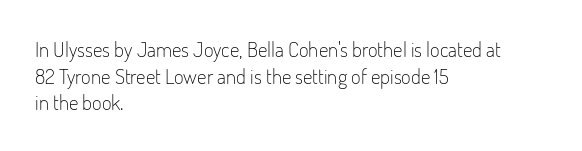
The image shows 21 px text type, upright; set left-aligned, normal line spacing (1.27x), normal letter spacing, not underlined.
